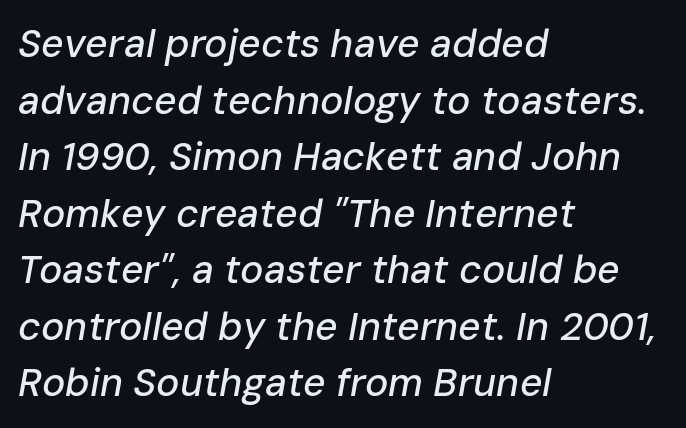
{"italic": "yes", "lean": "right", "slant_degrees": 10, "width": "normal", "stroke_contrast": "low", "x_height": "medium", "monospaced": "no", "underline": "no", "align": "left", "line_spacing": "normal", "line_spacing_ratio": 1.45, "letter_spacing": "normal", "letter_spacing_em": 0.0, "glyph_px": 39}
